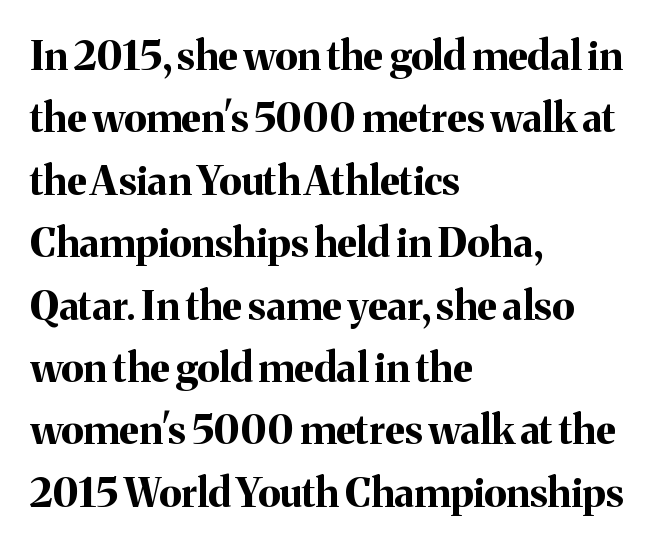
{"serif": "yes", "italic": "no", "bold": "yes", "weight": "bold", "width": "normal", "stroke_contrast": "medium", "x_height": "medium", "monospaced": "no", "underline": "no", "align": "left", "line_spacing": "normal", "line_spacing_ratio": 1.56, "letter_spacing": "normal", "letter_spacing_em": 0.0, "glyph_px": 40}
